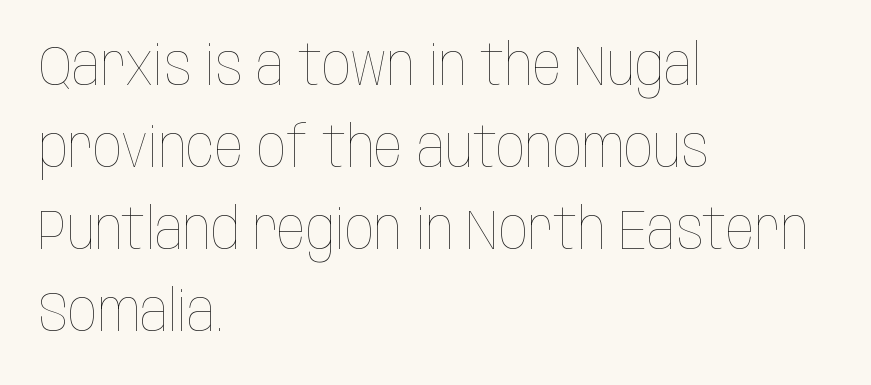
{"italic": "no", "bold": "no", "weight": "thin", "width": "condensed", "stroke_contrast": "low", "x_height": "large", "monospaced": "no", "underline": "no", "align": "left", "line_spacing": "normal", "line_spacing_ratio": 1.44, "letter_spacing": "normal", "letter_spacing_em": 0.0, "glyph_px": 57}
